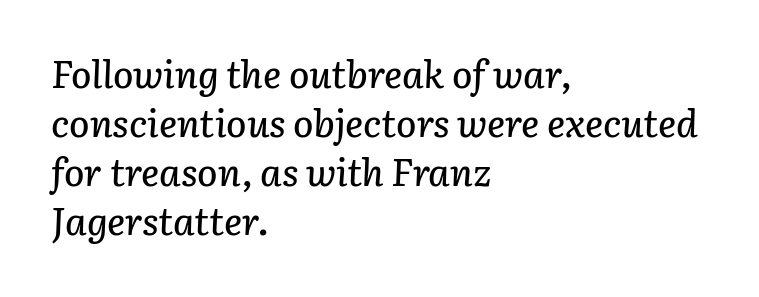
{"italic": "yes", "lean": "right", "slant_degrees": 3, "width": "normal", "stroke_contrast": "low", "x_height": "medium", "monospaced": "no", "underline": "no", "align": "left", "line_spacing": "normal", "line_spacing_ratio": 1.29, "letter_spacing": "normal", "letter_spacing_em": 0.0, "glyph_px": 38}
